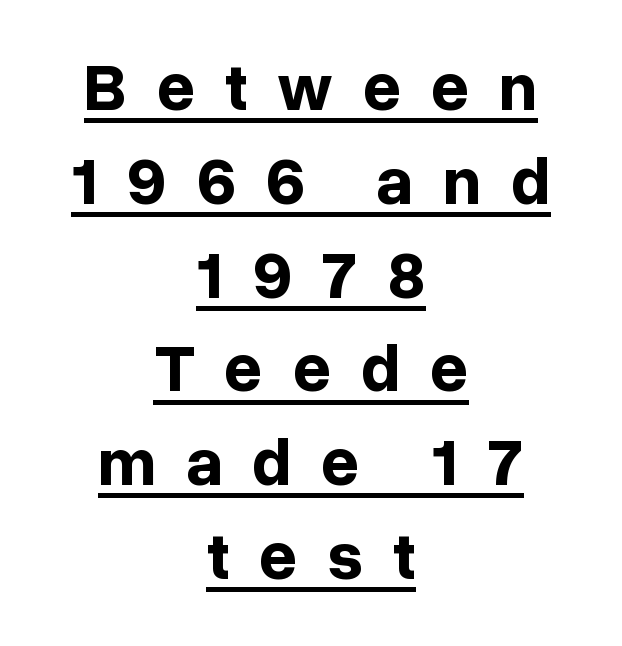
The image shows 67 px bold sans-serif type, upright; set centered, normal line spacing (1.4x), unusually wide letter spacing (+0.44 em), underlined; low stroke contrast and a medium x-height.
